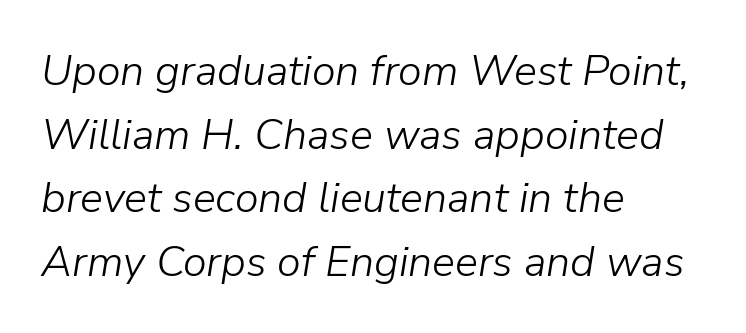
{"italic": "yes", "lean": "right", "slant_degrees": 9, "bold": "no", "weight": "light", "width": "normal", "stroke_contrast": "low", "x_height": "medium", "monospaced": "no", "underline": "no", "align": "left", "line_spacing": "normal", "line_spacing_ratio": 1.48, "letter_spacing": "normal", "letter_spacing_em": 0.0, "glyph_px": 43}
